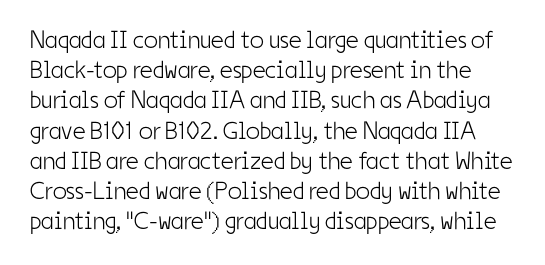
Q: Is the text bold? A: No.
Q: Is the text italic (slanted)? A: No, it is upright.
Q: Is the text underlined? A: No.
Q: Is the spacing between letters normal or unusually wide? A: Normal.
